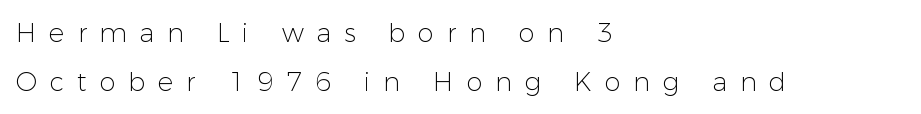
{"italic": "no", "bold": "no", "underline": "no", "align": "left", "line_spacing_ratio": 1.87, "letter_spacing": "wide", "letter_spacing_em": 0.49, "glyph_px": 26}
